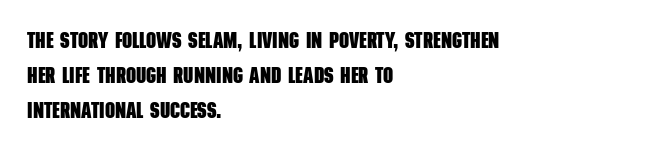
{"bold": "yes", "underline": "no", "align": "left", "line_spacing": "normal", "line_spacing_ratio": 1.6, "letter_spacing": "normal", "letter_spacing_em": 0.0, "glyph_px": 22}
